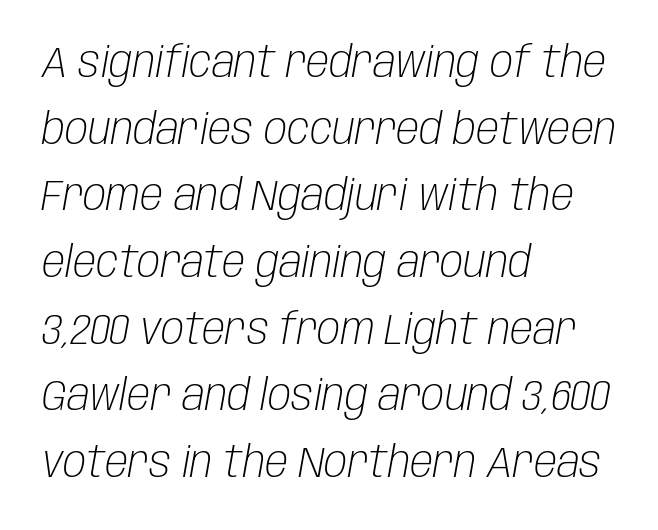
{"italic": "yes", "lean": "right", "slant_degrees": 10, "bold": "no", "weight": "light", "width": "condensed", "stroke_contrast": "low", "x_height": "large", "monospaced": "no", "underline": "no", "align": "left", "line_spacing": "normal", "line_spacing_ratio": 1.55, "letter_spacing": "normal", "letter_spacing_em": 0.0, "glyph_px": 43}
